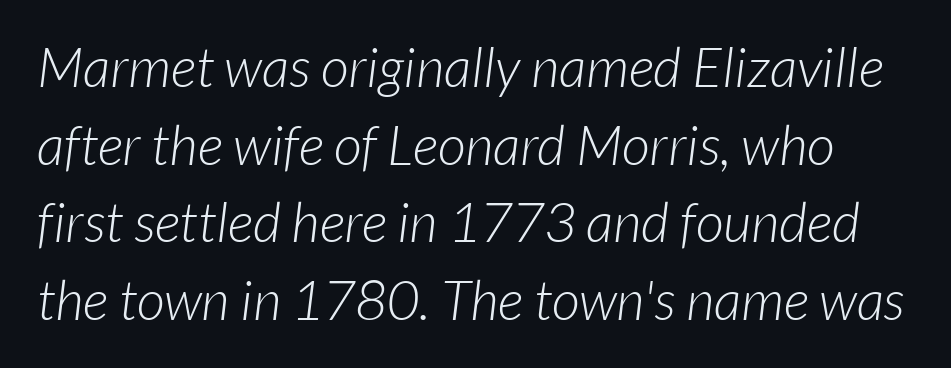
The image shows 55 px light sans-serif type; set normal line spacing (1.41x), normal letter spacing, not underlined; low stroke contrast and a medium x-height.
